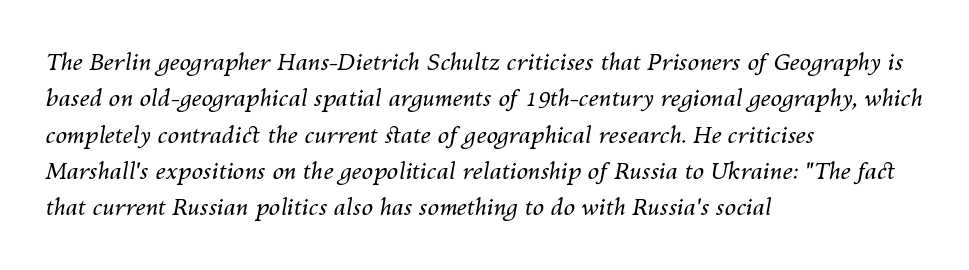
{"italic": "yes", "lean": "right", "slant_degrees": 10, "bold": "no", "underline": "no", "align": "left", "line_spacing": "normal", "line_spacing_ratio": 1.58, "letter_spacing": "normal", "letter_spacing_em": 0.0, "glyph_px": 23}
